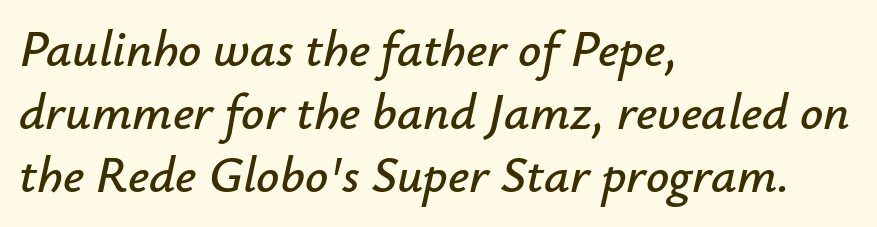
{"italic": "yes", "lean": "right", "slant_degrees": 12, "width": "normal", "stroke_contrast": "low", "x_height": "small", "monospaced": "no", "underline": "no", "align": "left", "line_spacing_ratio": 1.24, "letter_spacing": "normal", "letter_spacing_em": 0.0, "glyph_px": 51}
